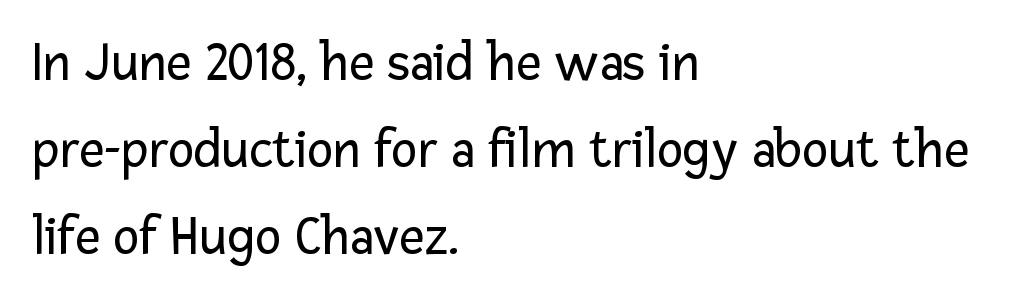
Q: Is the text bold? A: No.
Q: Is the text italic (slanted)? A: No, it is upright.
Q: Is the typeface a serif or a sans-serif typeface? A: Sans-serif.
Q: Is the text underlined? A: No.
Q: How is the paragraph aligned? A: Left-aligned.
Q: Is the spacing between letters normal or unusually wide? A: Normal.
Q: Is the spacing between lines tight, normal or loose? A: Normal.
Q: Width (condensed, normal, or wide)? A: Normal.
Q: Stroke contrast? A: Low.
Q: x-height? A: Medium.
Q: Monospaced? A: No.
